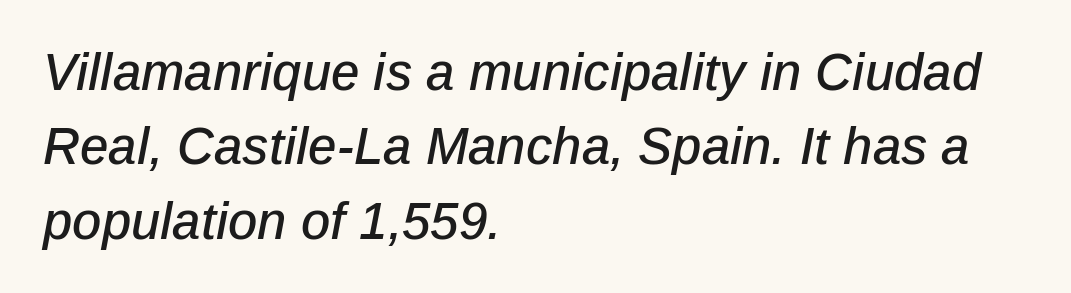
The image shows 51 px text type, italic (leaning right); set left-aligned, normal line spacing (1.46x), normal letter spacing, not underlined; low stroke contrast and a medium x-height.
